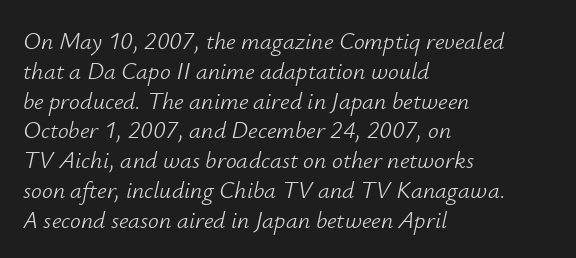
Q: Is the text bold? A: No.
Q: Is the text italic (slanted)? A: Yes, it leans right by about 12 degrees.
Q: Is the text underlined? A: No.
Q: How is the paragraph aligned? A: Left-aligned.
Q: Is the spacing between letters normal or unusually wide? A: Normal.
